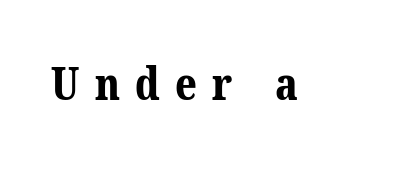
To sum up the face: it has serifs. As a designer I'd log this as weight 700, bold. No word sits above an underline. These lines are rendered in a variable-pitch font. What stands out about the letter spacing? Its width — letters are far apart.
